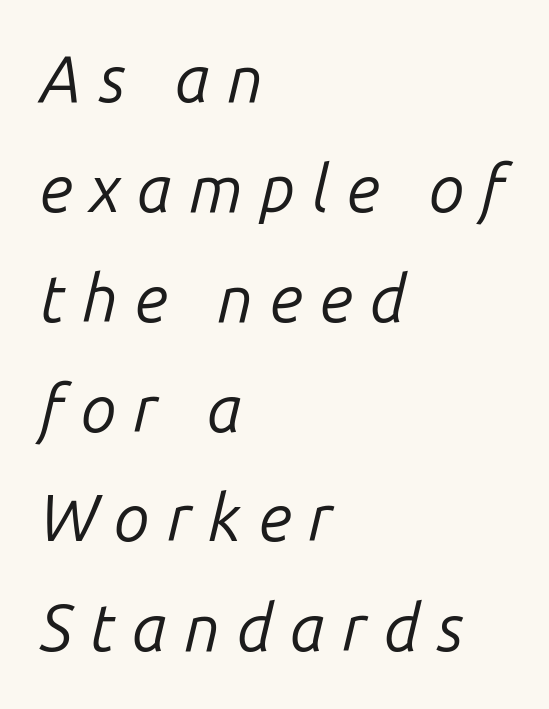
The image shows 65 px regular-weight type, italic (leaning right); set left-aligned, normal line spacing (1.69x), unusually wide letter spacing (+0.26 em), not underlined; low stroke contrast and a medium x-height.
